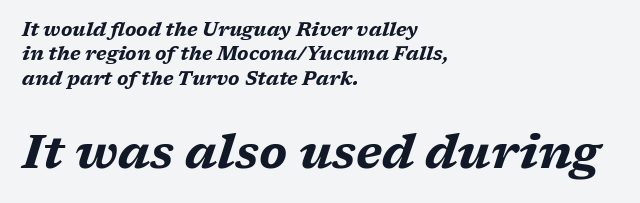
Q: Is the text bold? A: Yes.
Q: Is the text italic (slanted)? A: Yes, it leans right by about 17 degrees.
Q: Is the text underlined? A: No.
Q: How is the paragraph aligned? A: Left-aligned.
Q: Is the spacing between letters normal or unusually wide? A: Normal.
Q: Is the spacing between lines tight, normal or loose? A: Normal.
Q: Which block of text is set in a larger size, the first (top) or the second (bottom)? A: The second (bottom) one.
Q: Width (condensed, normal, or wide)? A: Wide.
Q: Stroke contrast? A: Medium.
Q: x-height? A: Medium.
Q: Monospaced? A: No.
